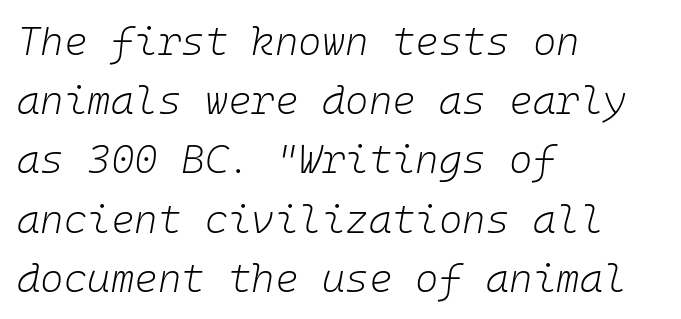
The image shows 40 px light type, italic (leaning right), monospaced; set left-aligned, normal line spacing (1.48x), normal letter spacing, not underlined; low stroke contrast and a medium x-height.
